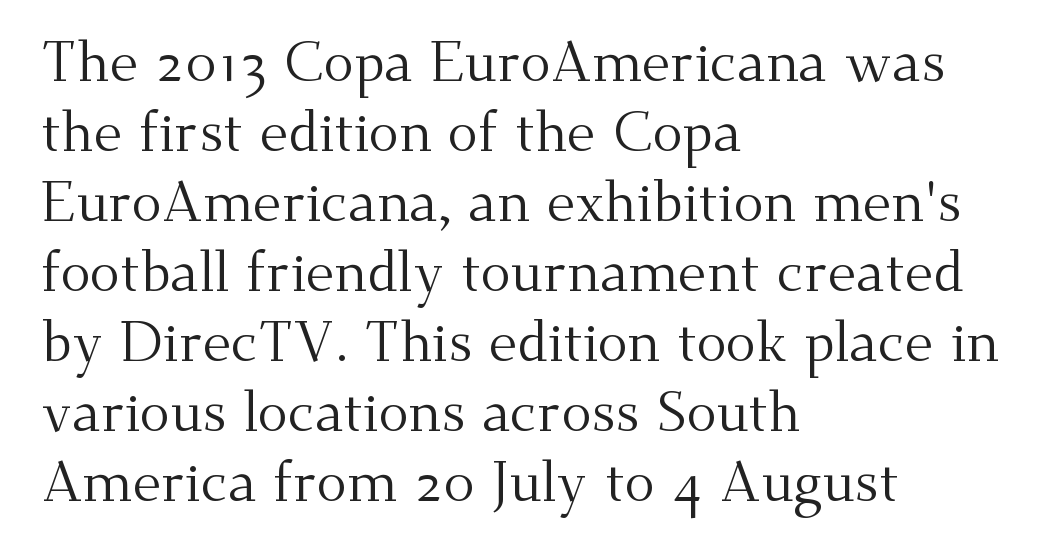
Clear beneath every line of the passage. The type family on display is of the serif kind. Students, observe: this is what conventionally led text looks like. Is this a fixed-width face? No — the glyphs have proportional, varying widths. Summary of weight: not heavy and not bold.
